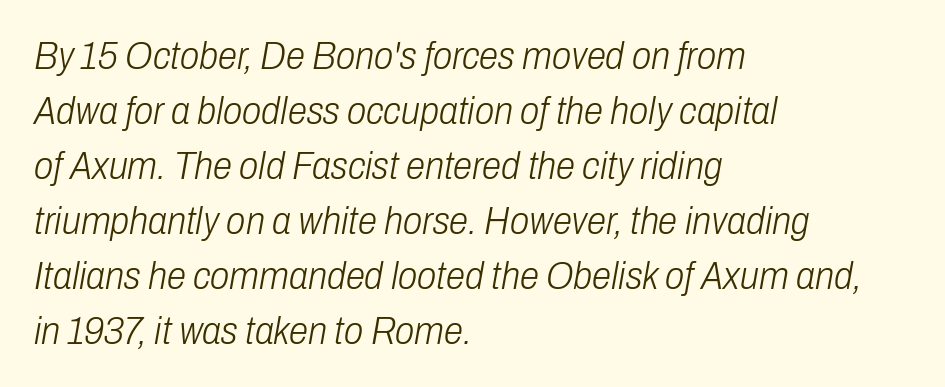
Q: Is the text bold? A: No.
Q: Is the text italic (slanted)? A: Yes, it leans right by about 10 degrees.
Q: Is the text underlined? A: No.
Q: How is the paragraph aligned? A: Left-aligned.
Q: Is the spacing between letters normal or unusually wide? A: Normal.
Q: Is the spacing between lines tight, normal or loose? A: Normal.
Q: Width (condensed, normal, or wide)? A: Condensed.
Q: Stroke contrast? A: Low.
Q: x-height? A: Medium.
Q: Monospaced? A: No.
